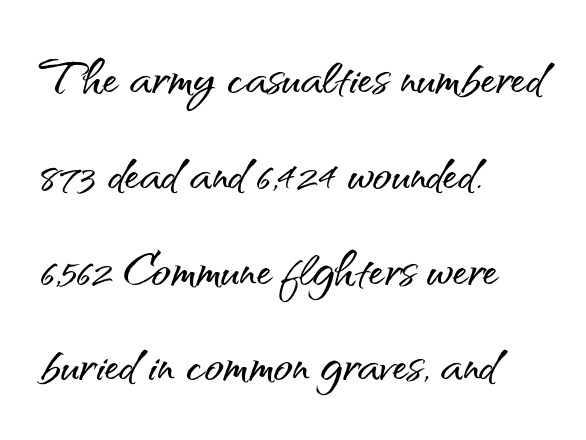
{"serif": "no", "width": "normal", "stroke_contrast": "medium", "x_height": "small", "monospaced": "no", "underline": "no", "align": "left", "line_spacing": "normal", "line_spacing_ratio": 1.52, "letter_spacing": "normal", "letter_spacing_em": 0.0, "glyph_px": 63}
